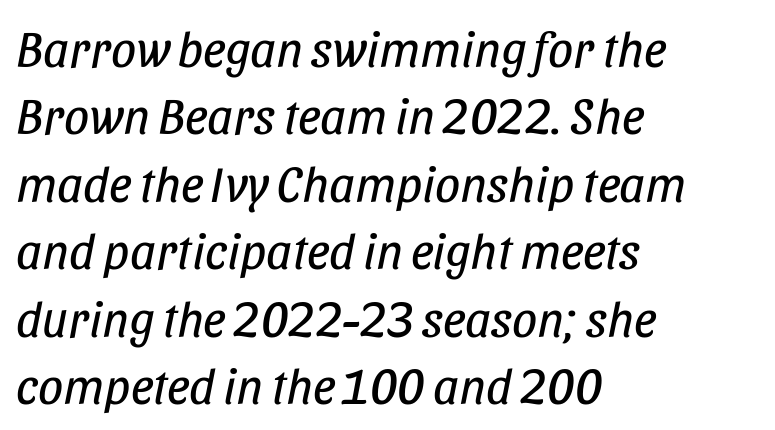
Q: Is the text bold? A: No.
Q: Is the text italic (slanted)? A: Yes, it leans right by about 11 degrees.
Q: Is the text underlined? A: No.
Q: How is the paragraph aligned? A: Left-aligned.
Q: Is the spacing between letters normal or unusually wide? A: Normal.
Q: Is the spacing between lines tight, normal or loose? A: Normal.
Q: Width (condensed, normal, or wide)? A: Condensed.
Q: Stroke contrast? A: Low.
Q: x-height? A: Large.
Q: Monospaced? A: No.
